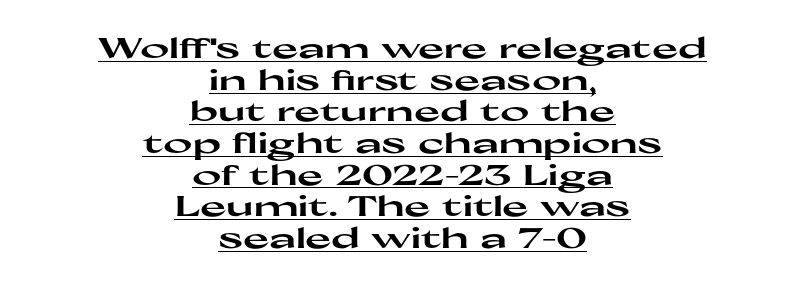
Posture: upright roman. Each line is balanced around a shared central axis. This rendering leaves character spacing at its baseline value. To sum up the face: it is a sans, with no serifs. Here the designer chose a conventional face with non-uniform glyph widths. Summary of weight: heavy, a full bold.
